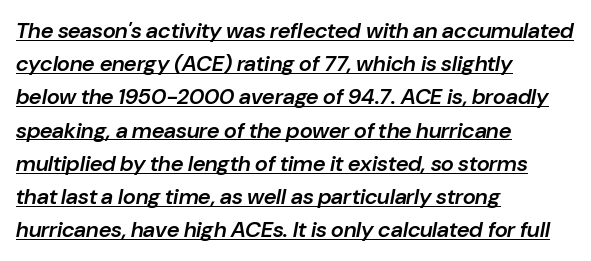
Q: Is the text bold? A: Semi-bold.
Q: Is the text italic (slanted)? A: Yes, it leans right by about 10 degrees.
Q: Is the text underlined? A: Yes.
Q: How is the paragraph aligned? A: Left-aligned.
Q: Is the spacing between letters normal or unusually wide? A: Normal.
Q: Is the spacing between lines tight, normal or loose? A: Normal.
